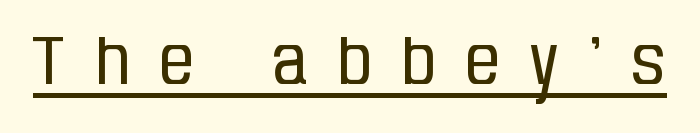
{"serif": "no", "italic": "no", "bold": "no", "weight": "regular", "width": "condensed", "stroke_contrast": "low", "x_height": "large", "monospaced": "no", "underline": "yes", "letter_spacing": "wide", "letter_spacing_em": 0.45, "glyph_px": 67}
